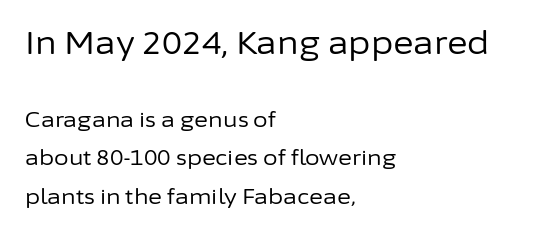
{"serif": "no", "italic": "no", "bold": "no", "weight": "regular", "width": "normal", "stroke_contrast": "low", "x_height": "medium", "monospaced": "no", "underline": "no", "align": "left", "line_spacing_ratio": 1.84, "letter_spacing": "normal", "letter_spacing_em": 0.0, "larger_block": "first", "size_ratio": 1.48, "glyph_px": 31}
